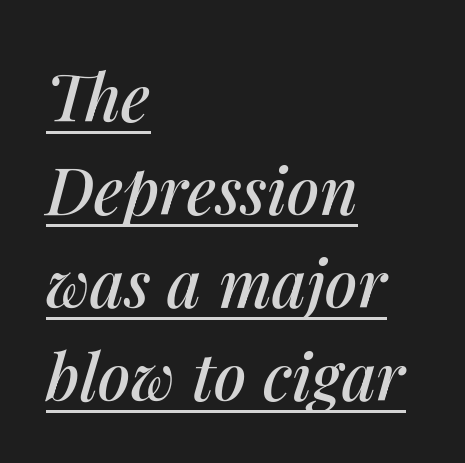
Q: Is the text italic (slanted)? A: Yes, it leans right by about 14 degrees.
Q: Is the text underlined? A: Yes.
Q: How is the paragraph aligned? A: Left-aligned.
Q: Is the spacing between letters normal or unusually wide? A: Normal.
Q: Is the spacing between lines tight, normal or loose? A: Normal.
Q: Width (condensed, normal, or wide)? A: Normal.
Q: Stroke contrast? A: Medium.
Q: x-height? A: Medium.
Q: Monospaced? A: No.
